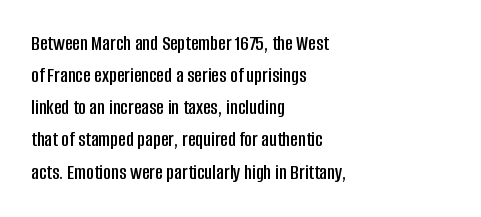
{"italic": "no", "underline": "no", "align": "left", "line_spacing": "normal", "line_spacing_ratio": 1.53, "letter_spacing": "normal", "letter_spacing_em": 0.0, "glyph_px": 21}
